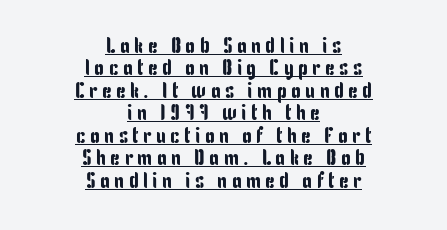
{"italic": "no", "underline": "yes", "align": "center", "line_spacing": "tight", "line_spacing_ratio": 1.02, "letter_spacing": "wide", "letter_spacing_em": 0.2, "glyph_px": 22}
